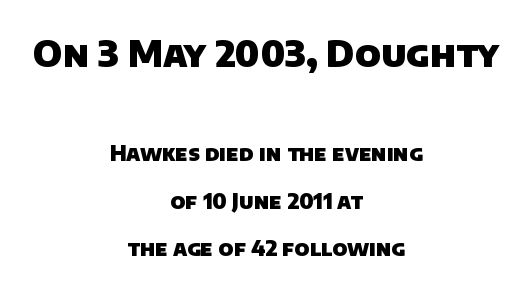
{"serif": "no", "bold": "yes", "weight": "heavy", "width": "normal", "stroke_contrast": "low", "x_height": "large", "monospaced": "no", "underline": "no", "align": "center", "line_spacing": "loose", "line_spacing_ratio": 2.26, "letter_spacing": "normal", "letter_spacing_em": 0.0, "larger_block": "first", "size_ratio": 1.71, "glyph_px": 36}
